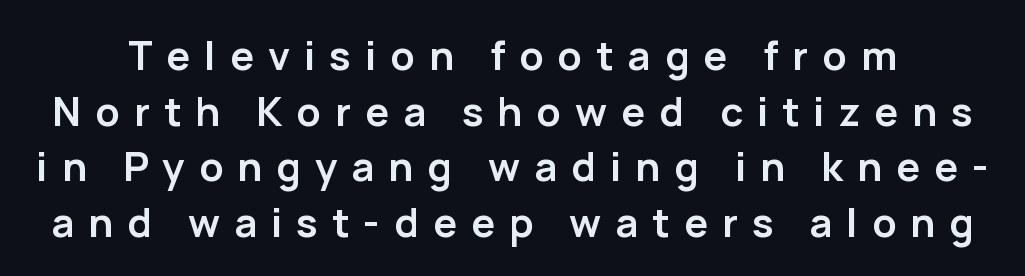
Q: Is the text bold? A: Yes.
Q: Is the text italic (slanted)? A: No, it is upright.
Q: Is the typeface a serif or a sans-serif typeface? A: Sans-serif.
Q: Is the text underlined? A: No.
Q: Is the spacing between letters normal or unusually wide? A: Unusually wide.
Q: Is the spacing between lines tight, normal or loose? A: Normal.
Q: Width (condensed, normal, or wide)? A: Normal.
Q: Stroke contrast? A: Low.
Q: x-height? A: Medium.
Q: Monospaced? A: No.
